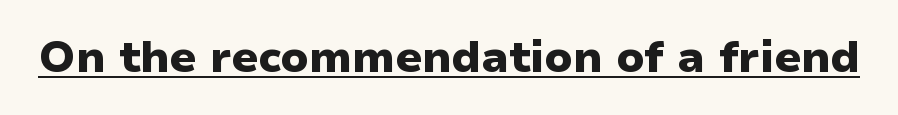
The passage shown is typed in a proportional face where columns would drift. Each glyph is drawn with heavy, bold strokes. Like a heading marked for emphasis, these lines bear an underscore. Is there any slant? The stems are plumb.
